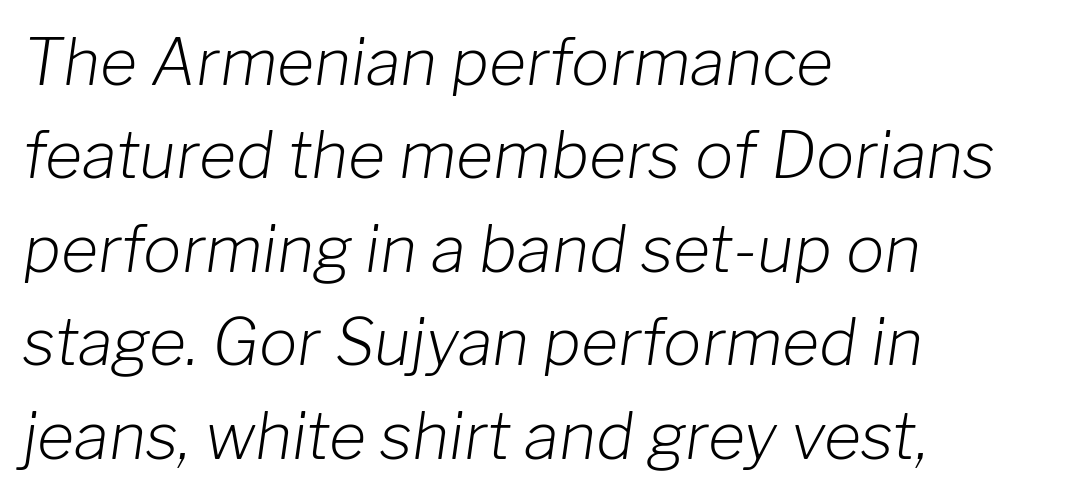
Default kerning and tracking; the words read as compact shapes. The lettering tilts uniformly, giving the passage an italic look. The gap between lines stays unmarked. Casual observation: everything's shoved over to the left.
